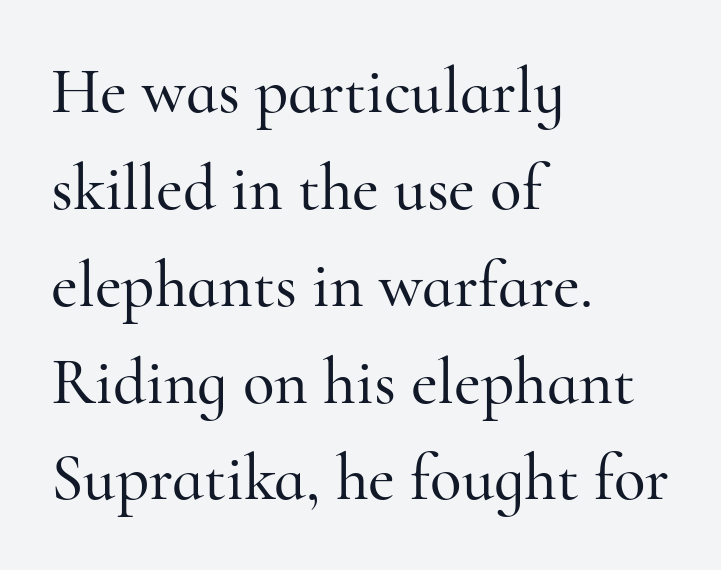
Vertical strokes here are truly vertical. This sample is left-justified, so line endings fall wherever the words run out. Check under the words: just untouched page. Summary of vertical rhythm: regular, with standard interline spacing. Tracking here is standard; glyphs follow each other at the usual distance. Is this a fixed-width face? No — the glyphs have proportional, varying widths.
